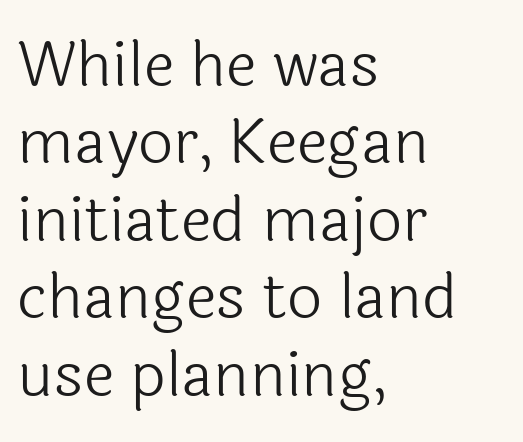
The image shows 62 px light sans-serif type, upright; set left-aligned, normal line spacing (1.25x), normal letter spacing, not underlined; a medium x-height.
